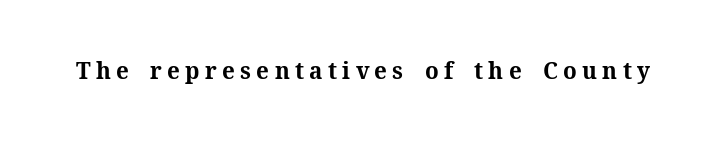
The image shows 24 px bold type, upright; set unusually wide letter spacing (+0.22 em), not underlined.
